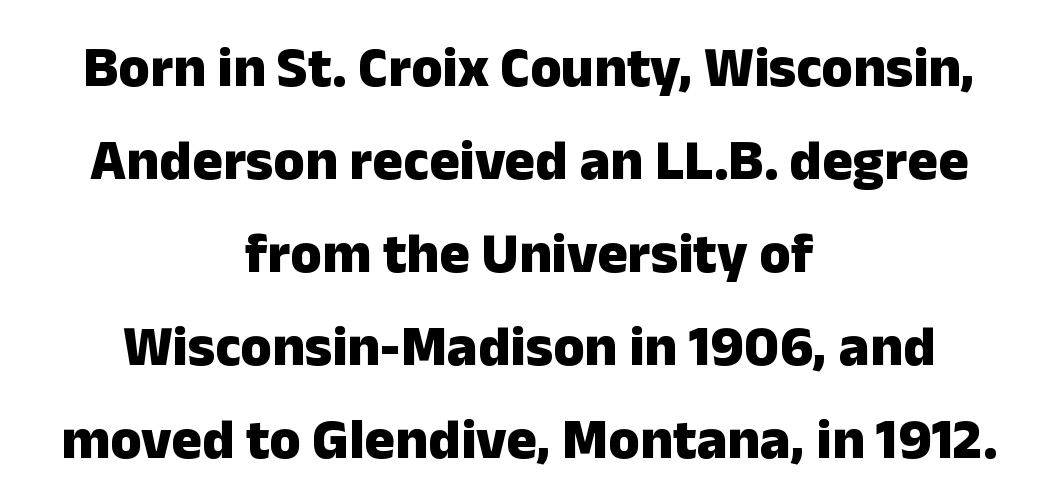
Any mark beneath the type? The region is blank. The tracking reads as untouched default to a designer's eye. Letterform terminals end flat and unadorned throughout the passage. These lines are rendered in a variable-pitch font.
